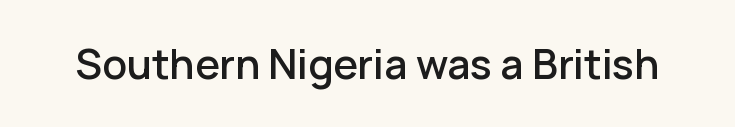
Q: Is the text italic (slanted)? A: No, it is upright.
Q: Is the typeface a serif or a sans-serif typeface? A: Sans-serif.
Q: Is the text underlined? A: No.
Q: Is the spacing between letters normal or unusually wide? A: Normal.
Q: Width (condensed, normal, or wide)? A: Normal.
Q: Stroke contrast? A: Low.
Q: x-height? A: Medium.
Q: Monospaced? A: No.
